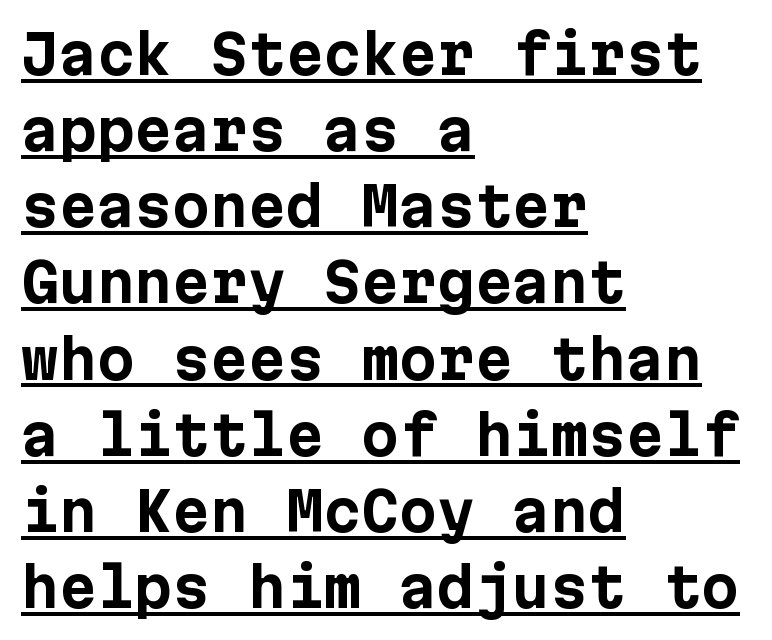
A rule runs beneath these lines of type. How are the letters spaced? Ordinarily, with no added tracking. Interline gaps are of average width in this sample. To sum up the face: it is a sans, with no serifs. Ascenders rise straight up at ninety degrees. Line starts are locked; line ends wander.
